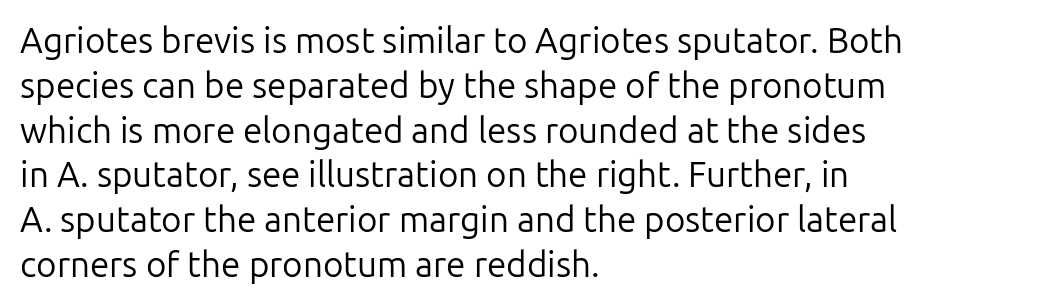
{"serif": "no", "italic": "no", "bold": "no", "weight": "regular", "width": "normal", "stroke_contrast": "low", "x_height": "medium", "monospaced": "no", "underline": "no", "align": "left", "line_spacing": "normal", "line_spacing_ratio": 1.28, "letter_spacing": "normal", "letter_spacing_em": 0.0, "glyph_px": 35}
